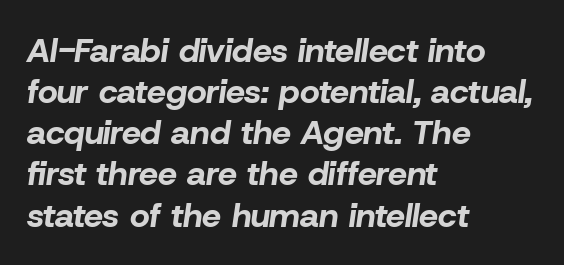
Q: Is the text bold? A: Yes.
Q: Is the text italic (slanted)? A: Yes, it leans right by about 8 degrees.
Q: Is the text underlined? A: No.
Q: How is the paragraph aligned? A: Left-aligned.
Q: Is the spacing between letters normal or unusually wide? A: Normal.
Q: Width (condensed, normal, or wide)? A: Normal.
Q: Stroke contrast? A: Low.
Q: x-height? A: Medium.
Q: Monospaced? A: No.
